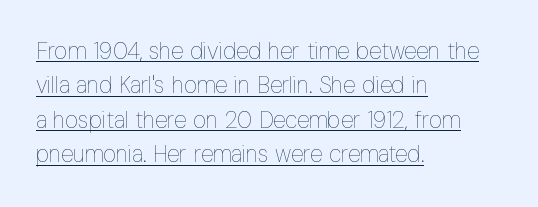
The lines are quadded left. The passage shown is not bold in any degree. Is there any slant? The stems are plumb. The face used here appears with an underline applied.
